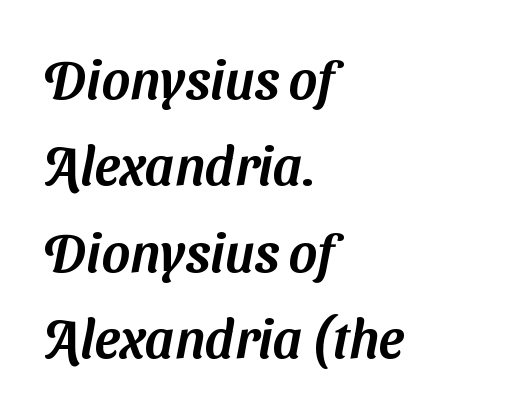
{"serif": "no", "width": "normal", "stroke_contrast": "medium", "x_height": "medium", "monospaced": "no", "underline": "no", "align": "left", "line_spacing": "normal", "line_spacing_ratio": 1.6, "letter_spacing": "normal", "letter_spacing_em": 0.0, "glyph_px": 54}
